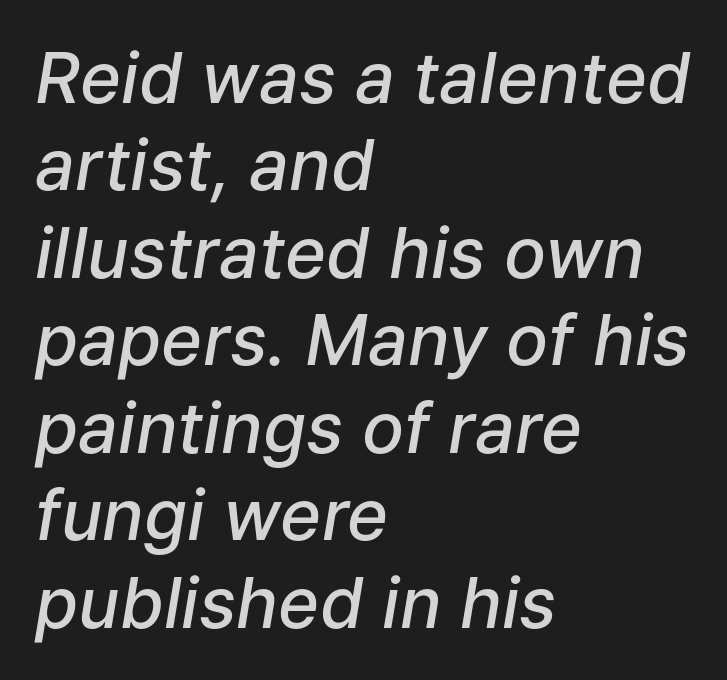
The image shows 70 px semibold type, italic (leaning right); set left-aligned, normal line spacing (1.25x), normal letter spacing, not underlined; low stroke contrast and a medium x-height.
